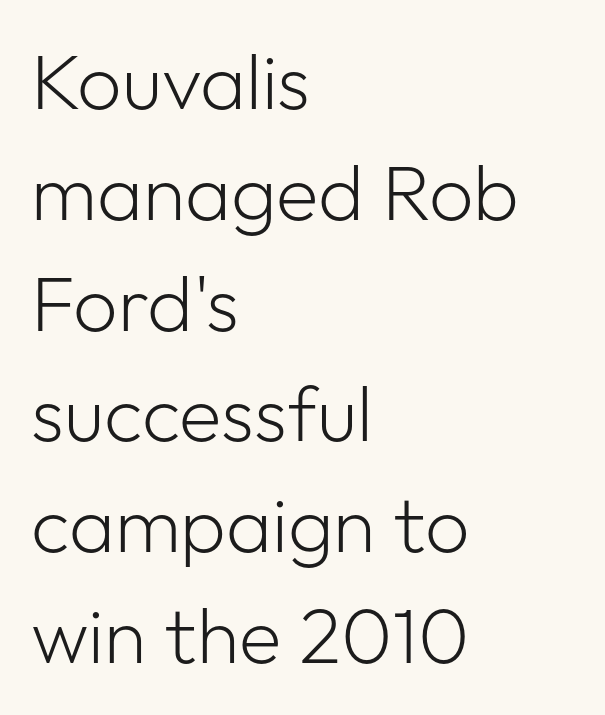
{"serif": "no", "italic": "no", "bold": "no", "weight": "light", "width": "normal", "stroke_contrast": "low", "x_height": "medium", "monospaced": "no", "underline": "no", "align": "left", "line_spacing": "normal", "line_spacing_ratio": 1.42, "letter_spacing": "normal", "letter_spacing_em": 0.0, "glyph_px": 78}
